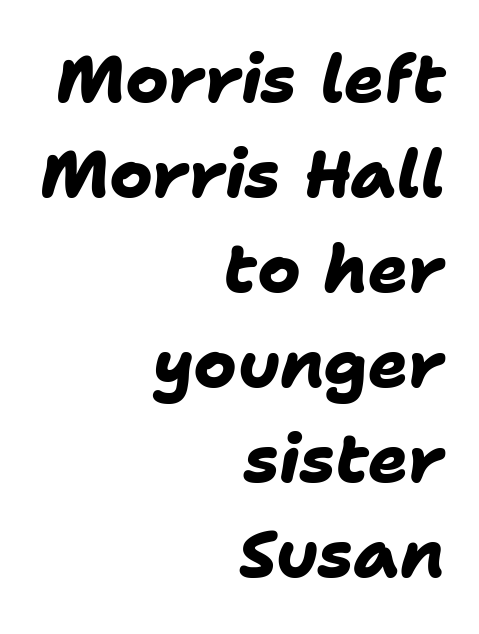
The glyphs have the mass of a bold cut. Think of a printed novel: that variable character pitch is what you see here. Here the glyphs are tracked normally, forming tight word shapes. Leftover space on each line is placed entirely before the opening word.
